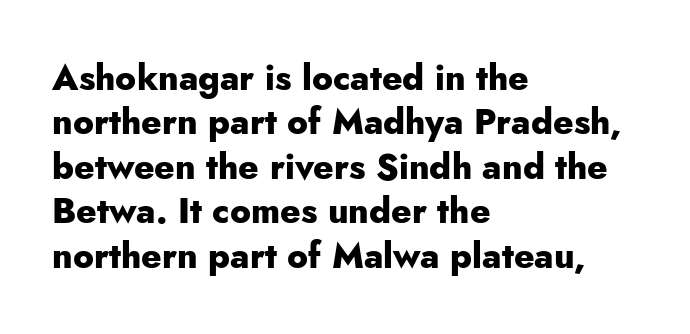
A typesetter would call this zero additional tracking. Rule under the text: the space is simply empty. Characters remain perfectly vertical along every line. Weight: bold. Line beginnings align vertically; line endings do not. What kind of face is this? One without serifs — a sans.
